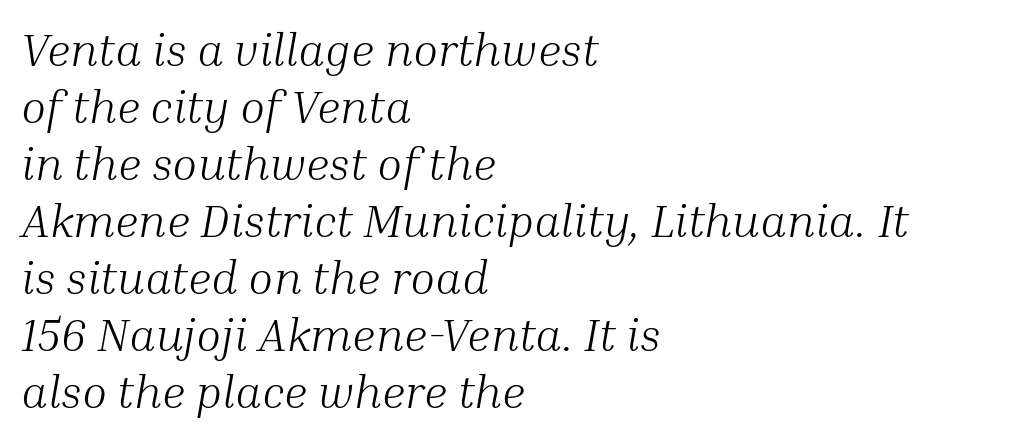
Q: Is the text bold? A: No.
Q: Is the text italic (slanted)? A: Yes, it leans right by about 10 degrees.
Q: Is the typeface a serif or a sans-serif typeface? A: Serif.
Q: Is the text underlined? A: No.
Q: How is the paragraph aligned? A: Left-aligned.
Q: Is the spacing between letters normal or unusually wide? A: Normal.
Q: Width (condensed, normal, or wide)? A: Normal.
Q: Stroke contrast? A: Medium.
Q: x-height? A: Medium.
Q: Monospaced? A: No.
